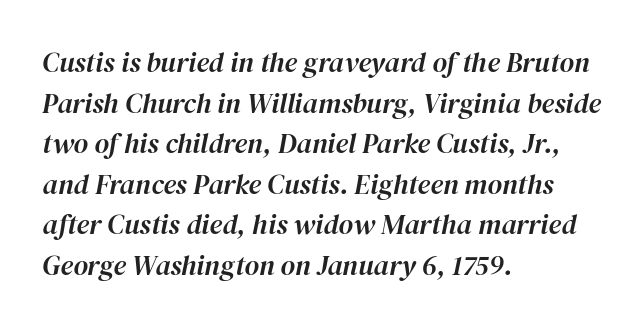
Q: Is the text italic (slanted)? A: Yes, it leans right by about 12 degrees.
Q: Is the text underlined? A: No.
Q: How is the paragraph aligned? A: Left-aligned.
Q: Is the spacing between letters normal or unusually wide? A: Normal.
Q: Is the spacing between lines tight, normal or loose? A: Normal.
Q: Width (condensed, normal, or wide)? A: Normal.
Q: Stroke contrast? A: High.
Q: x-height? A: Medium.
Q: Monospaced? A: No.
